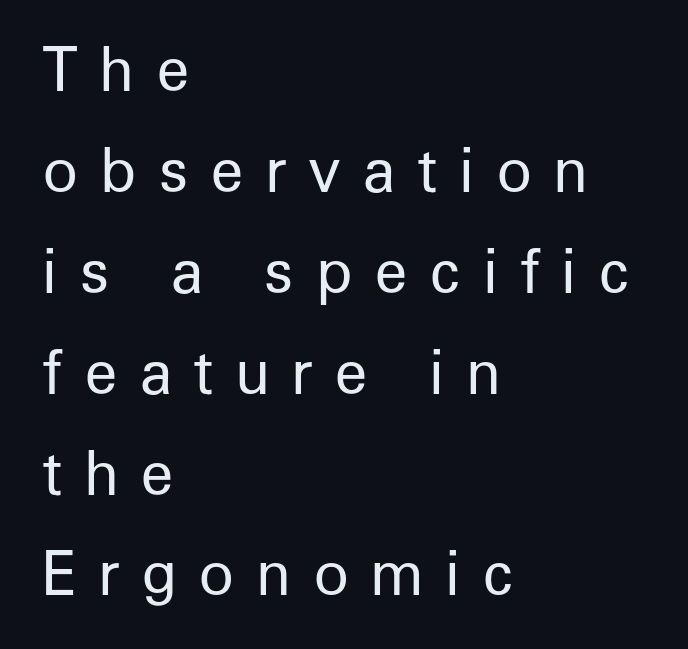
Q: Is the text bold? A: No.
Q: Is the text italic (slanted)? A: No, it is upright.
Q: Is the typeface a serif or a sans-serif typeface? A: Sans-serif.
Q: Is the text underlined? A: No.
Q: How is the paragraph aligned? A: Left-aligned.
Q: Is the spacing between letters normal or unusually wide? A: Unusually wide.
Q: Width (condensed, normal, or wide)? A: Normal.
Q: Stroke contrast? A: Low.
Q: x-height? A: Medium.
Q: Monospaced? A: No.
